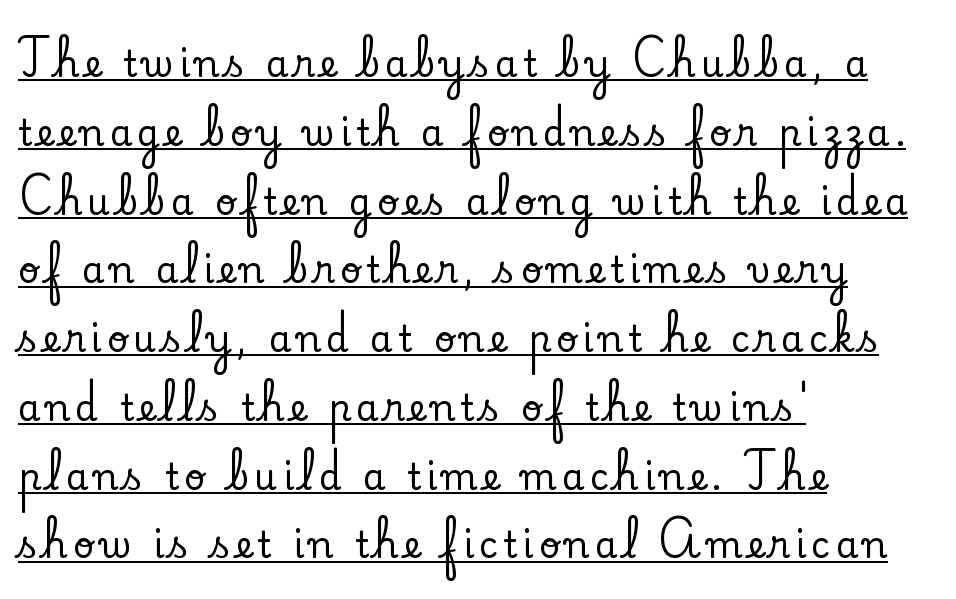
Q: Is the text italic (slanted)? A: No, it is upright.
Q: Is the typeface a serif or a sans-serif typeface? A: Serif.
Q: Is the text underlined? A: Yes.
Q: How is the paragraph aligned? A: Left-aligned.
Q: Is the spacing between lines tight, normal or loose? A: Loose.
Q: Width (condensed, normal, or wide)? A: Normal.
Q: Stroke contrast? A: Low.
Q: x-height? A: Small.
Q: Monospaced? A: No.
